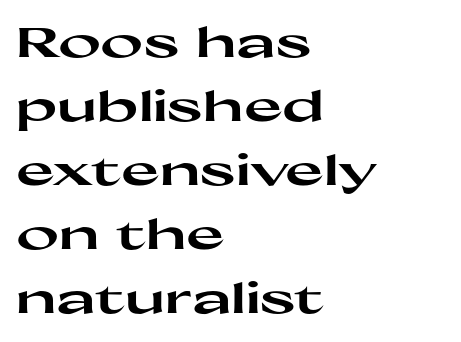
No extra tracking has been applied to these lines. Leftover space on each line is placed entirely after the last word. Plenty of ink on the page — the face is bold. Ordinary non-slanted type is in use.
